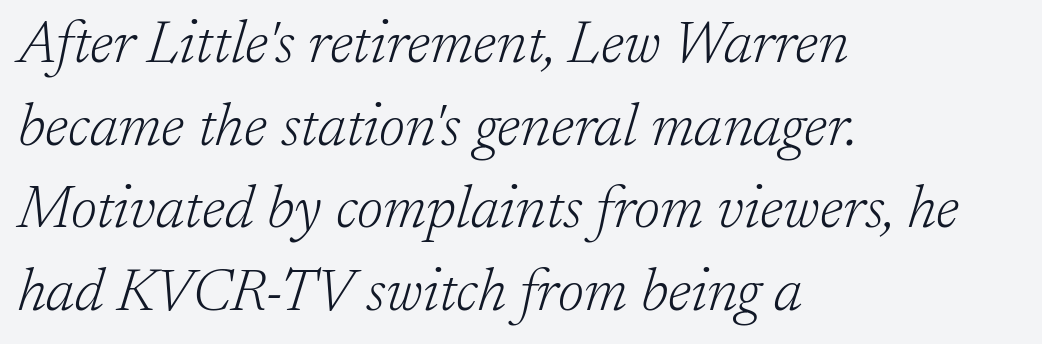
The image shows 59 px light serif type, italic (leaning right); set left-aligned, normal line spacing (1.4x), normal letter spacing, not underlined; low stroke contrast and a medium x-height.
